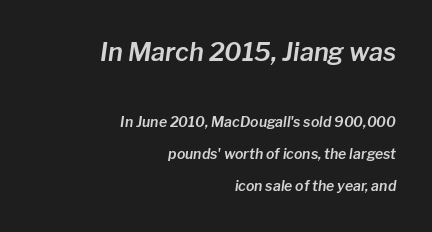
No word sits above an underline. The letters are slanted; this is an italic face. Every row of glyphs terminates at an identical x-position on the right. If you measured baseline to baseline, you'd find a long distance. How are the letters spaced? Ordinarily, with no added tracking.
